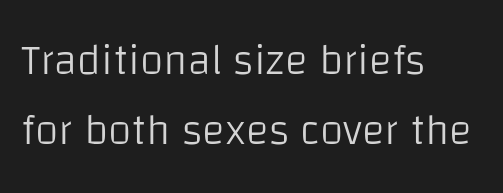
{"serif": "no", "italic": "no", "bold": "no", "weight": "light", "width": "normal", "stroke_contrast": "low", "x_height": "large", "monospaced": "no", "underline": "no", "align": "left", "line_spacing": "normal", "line_spacing_ratio": 1.63, "letter_spacing": "normal", "letter_spacing_em": 0.0, "glyph_px": 43}
